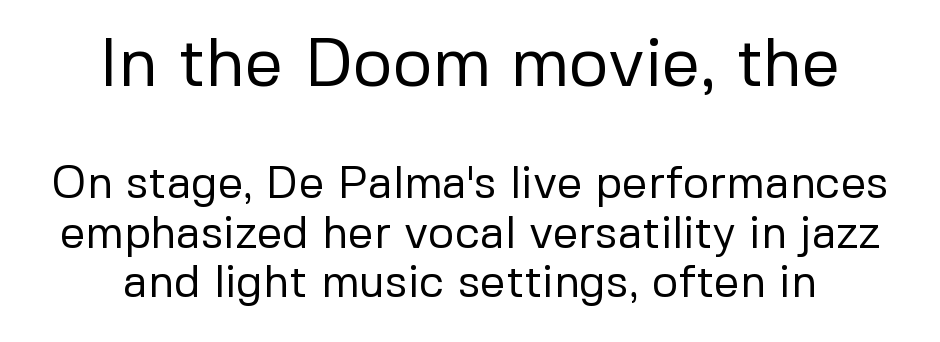
Weight class: somewhere from thin through regular. Each row of text sits above clean, open space. Regarding leading, the lines here are crowded together. Is the lower block the larger one? No — the upper block carries the bigger type.
